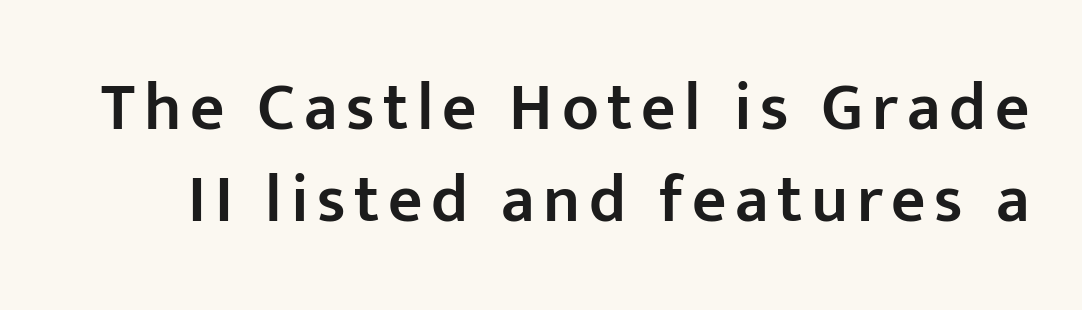
{"serif": "no", "italic": "no", "bold": "semi", "weight": "semibold", "width": "normal", "stroke_contrast": "low", "x_height": "medium", "monospaced": "no", "underline": "no", "line_spacing": "normal", "line_spacing_ratio": 1.37, "glyph_px": 67}
